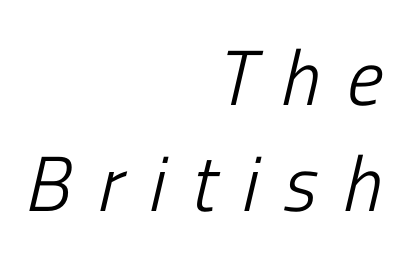
The axis of the letterforms is tilted away from vertical. Letters rest on an invisible, unmarked baseline. Characters follow at a spacing far wider than the type designer built in. Compared with a typical body face, this is equally light or lighter still.
